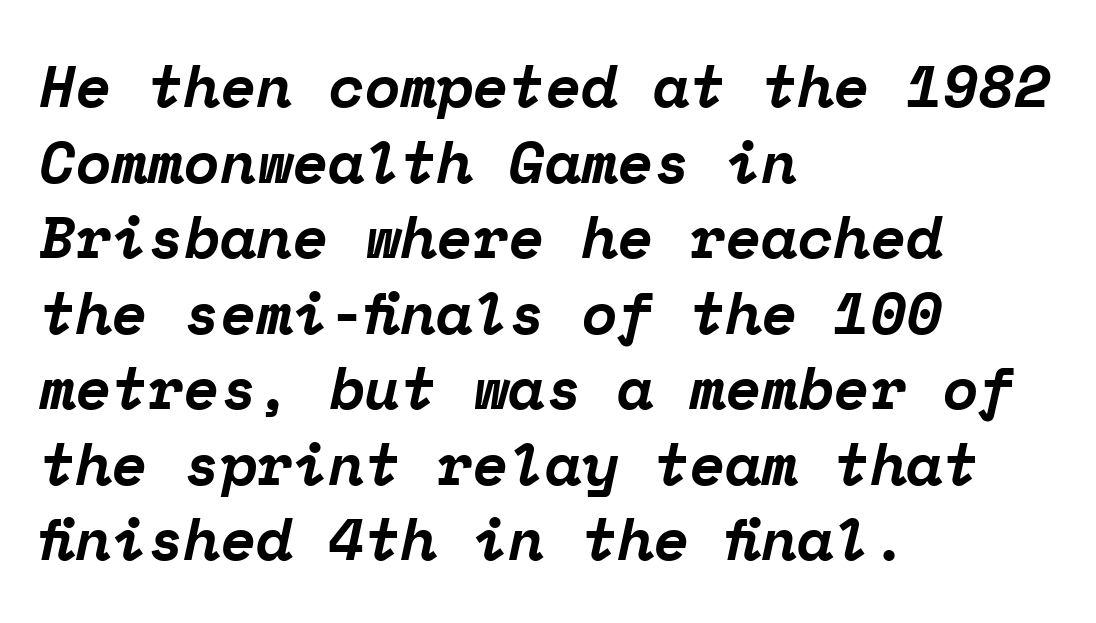
Q: Is the text bold? A: Yes.
Q: Is the text italic (slanted)? A: Yes, it leans right by about 12 degrees.
Q: Is the typeface a serif or a sans-serif typeface? A: Serif.
Q: Is the text underlined? A: No.
Q: How is the paragraph aligned? A: Left-aligned.
Q: Is the spacing between letters normal or unusually wide? A: Normal.
Q: Is the spacing between lines tight, normal or loose? A: Normal.
Q: Width (condensed, normal, or wide)? A: Normal.
Q: Stroke contrast? A: Low.
Q: x-height? A: Medium.
Q: Monospaced? A: Yes.
